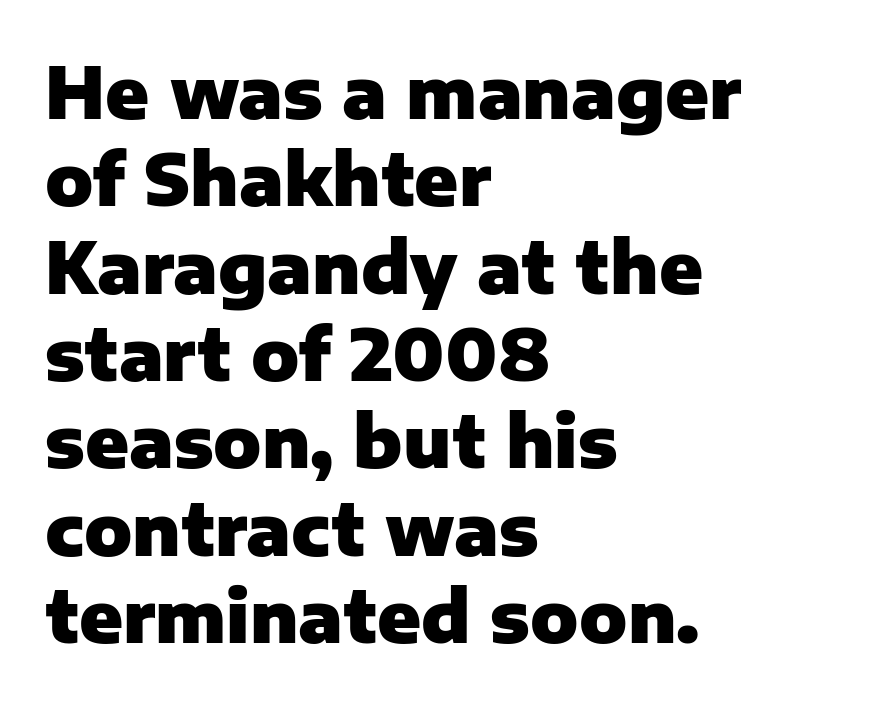
The image shows 71 px heavy sans-serif type, upright; set left-aligned, line spacing 1.23x, normal letter spacing, not underlined; low stroke contrast and a medium x-height.
